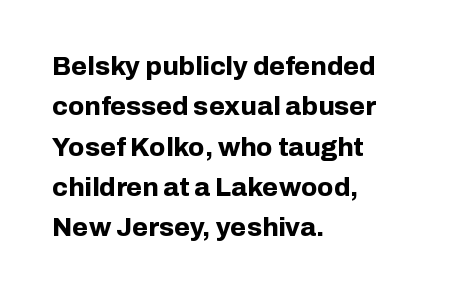
Q: Is the text bold? A: Yes.
Q: Is the text italic (slanted)? A: No, it is upright.
Q: Is the text underlined? A: No.
Q: How is the paragraph aligned? A: Left-aligned.
Q: Is the spacing between letters normal or unusually wide? A: Normal.
Q: Is the spacing between lines tight, normal or loose? A: Normal.
